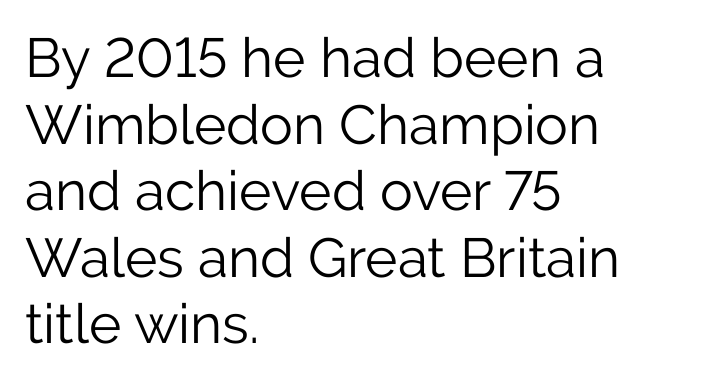
When letters stand straight like this, we call the style roman or upright. Grotesque or geometric, the face here clearly has no serifs. Vertical stems look standard width or narrower in stroke. The rendering uses natural spacing where letterforms have individual widths. Unmarked baselines from the first word to the last. Nothing unusual about the tracking: characters are spaced as the font intends.
